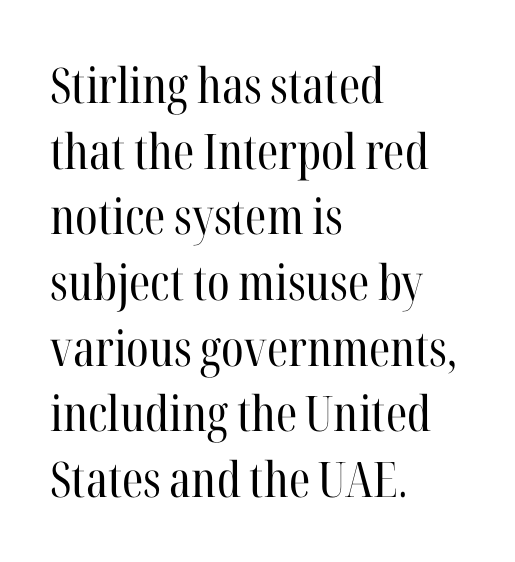
Q: Is the text bold? A: No.
Q: Is the text italic (slanted)? A: No, it is upright.
Q: Is the typeface a serif or a sans-serif typeface? A: Serif.
Q: Is the text underlined? A: No.
Q: How is the paragraph aligned? A: Left-aligned.
Q: Is the spacing between letters normal or unusually wide? A: Normal.
Q: Is the spacing between lines tight, normal or loose? A: Normal.
Q: Width (condensed, normal, or wide)? A: Condensed.
Q: Stroke contrast? A: High.
Q: x-height? A: Medium.
Q: Monospaced? A: No.
